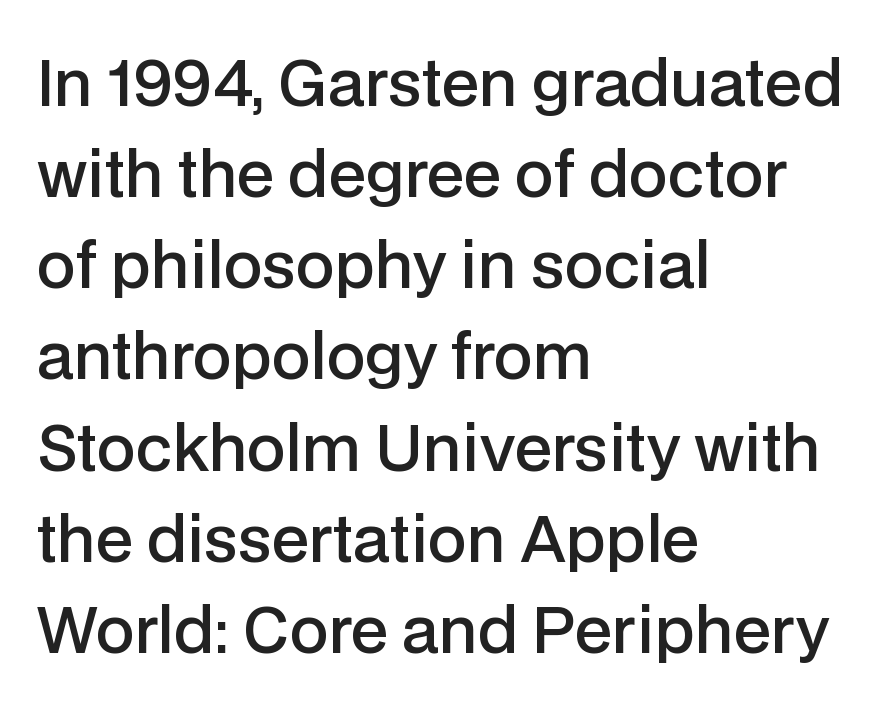
{"serif": "no", "italic": "no", "bold": "semi", "weight": "semibold", "width": "normal", "stroke_contrast": "low", "x_height": "medium", "monospaced": "no", "underline": "no", "align": "left", "line_spacing": "normal", "line_spacing_ratio": 1.47, "letter_spacing": "normal", "letter_spacing_em": 0.0, "glyph_px": 62}
